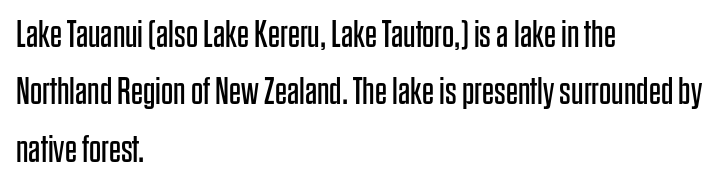
{"serif": "no", "italic": "no", "bold": "no", "weight": "regular", "width": "condensed", "stroke_contrast": "low", "x_height": "large", "monospaced": "no", "underline": "no", "align": "left", "line_spacing": "normal", "line_spacing_ratio": 1.51, "letter_spacing": "normal", "letter_spacing_em": 0.0, "glyph_px": 38}
